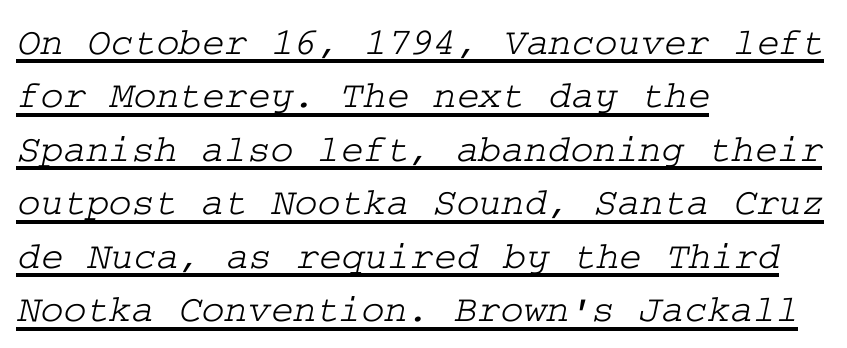
The image shows 39 px wide serif type; set left-aligned, normal line spacing (1.37x), normal letter spacing, underlined; low stroke contrast and a medium x-height.
